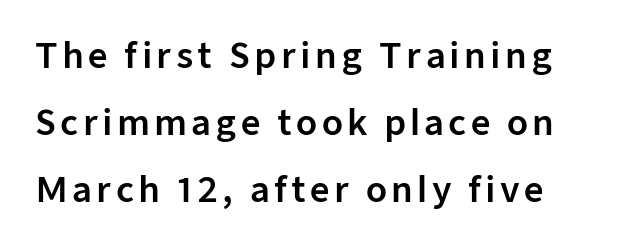
The image shows 34 px sans-serif type, upright; set loose line spacing (1.97x), not underlined; low stroke contrast and a medium x-height.
